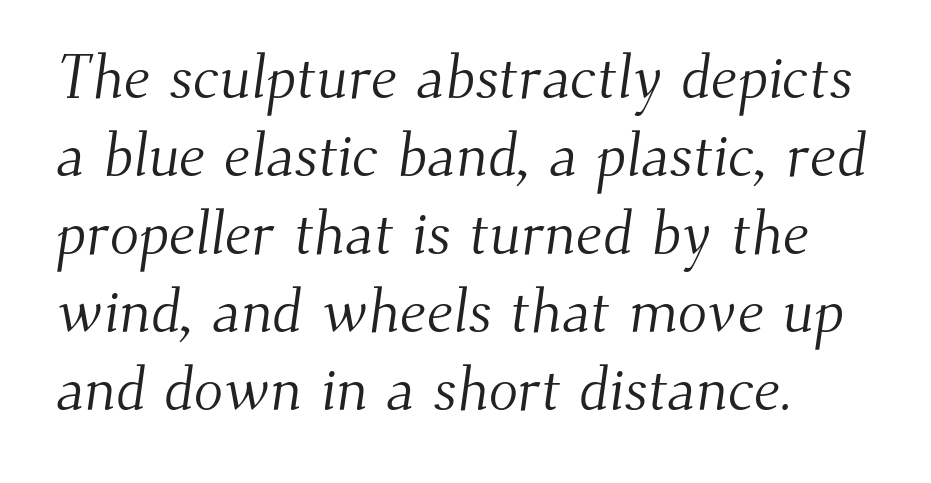
Looks like regular typesetting: each glyph gets only the width it needs. The line texture is even and compact thanks to regular tracking. The passage shown is typeset with a serif family. Beneath every word, the page is bare. Quick note: interline space is typical.
